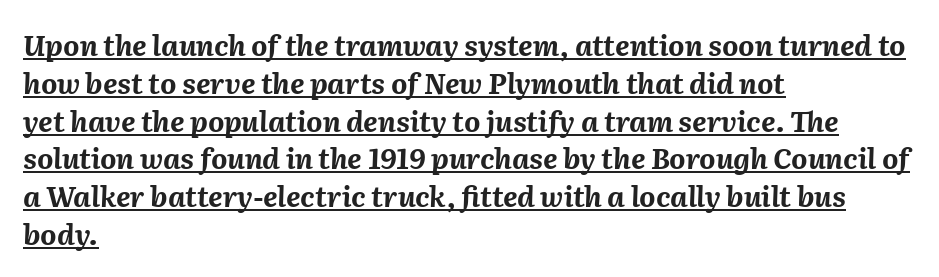
Character widths vary here, with narrow letters taking less room than wide ones. Regarding leading, the lines here are spaced in the standard way. Notice how the passage keeps a crisp vertical edge on the left only. What decoration does the sample have? An underline. Italic? Definitely — the glyphs are oblique. Heavy, bold letterforms.
